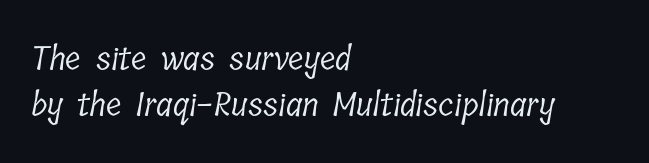
The image shows 33 px light, condensed serif type; set left-aligned, normal line spacing (1.38x), normal letter spacing, not underlined; low stroke contrast and a medium x-height.
